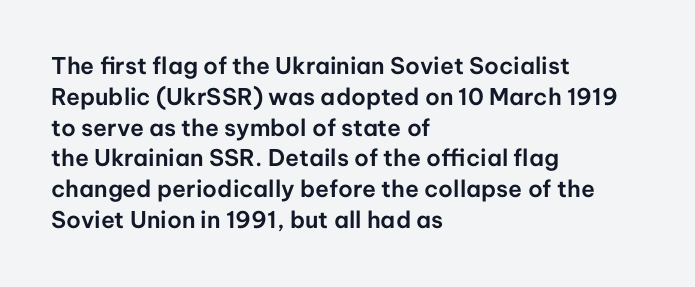
Q: Is the text italic (slanted)? A: No, it is upright.
Q: Is the text underlined? A: No.
Q: How is the paragraph aligned? A: Left-aligned.
Q: Is the spacing between letters normal or unusually wide? A: Normal.
Q: Is the spacing between lines tight, normal or loose? A: Normal.
